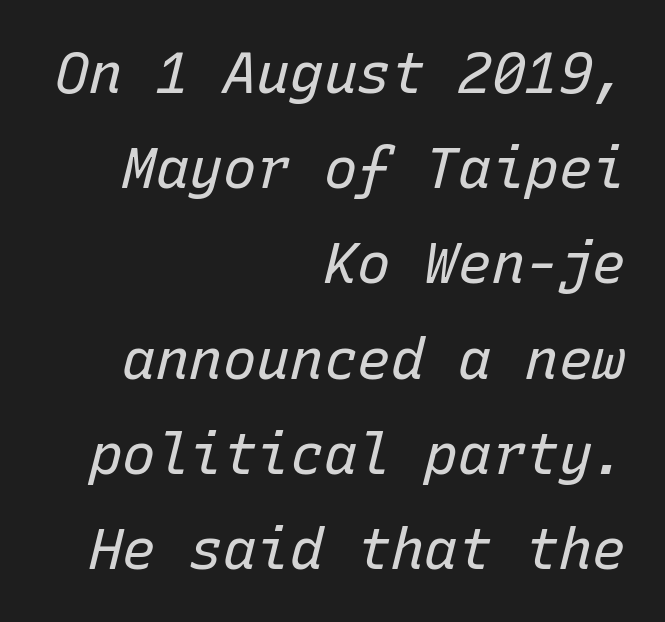
Q: Is the text bold? A: No.
Q: Is the text italic (slanted)? A: Yes, it leans right by about 15 degrees.
Q: Is the text underlined? A: No.
Q: How is the paragraph aligned? A: Right-aligned.
Q: Is the spacing between letters normal or unusually wide? A: Normal.
Q: Is the spacing between lines tight, normal or loose? A: Normal.
Q: Width (condensed, normal, or wide)? A: Normal.
Q: Stroke contrast? A: Low.
Q: x-height? A: Medium.
Q: Monospaced? A: Yes.
